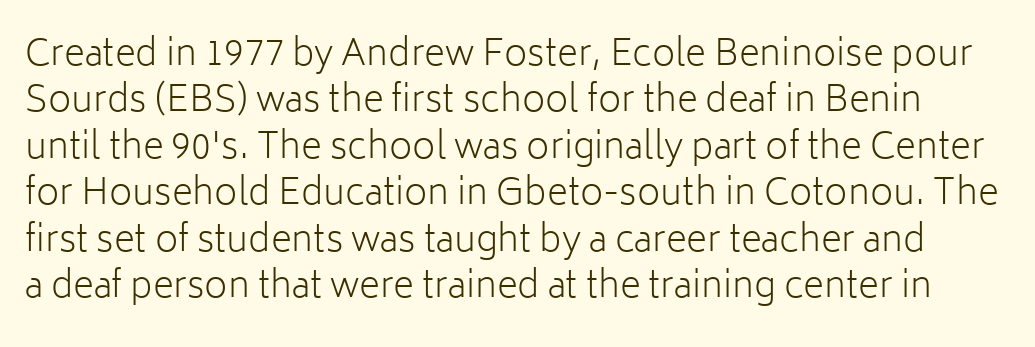
Q: Is the text bold? A: No.
Q: Is the text italic (slanted)? A: No, it is upright.
Q: Is the typeface a serif or a sans-serif typeface? A: Sans-serif.
Q: Is the text underlined? A: No.
Q: Is the spacing between letters normal or unusually wide? A: Normal.
Q: Is the spacing between lines tight, normal or loose? A: Normal.
Q: Width (condensed, normal, or wide)? A: Normal.
Q: Stroke contrast? A: Low.
Q: x-height? A: Medium.
Q: Monospaced? A: No.
